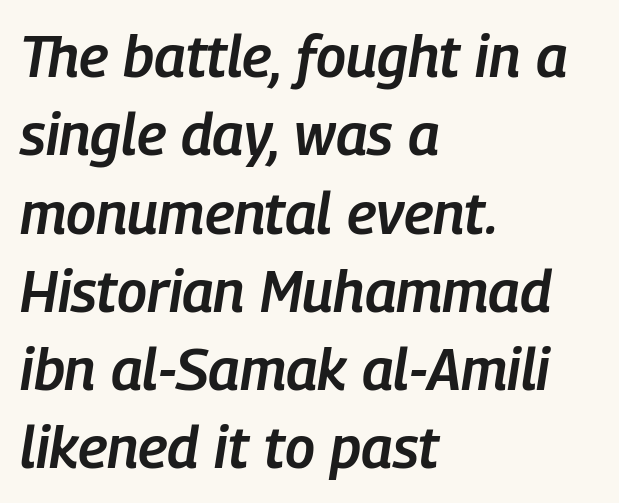
{"italic": "yes", "lean": "right", "slant_degrees": 9, "bold": "semi", "weight": "semibold", "width": "condensed", "stroke_contrast": "low", "x_height": "medium", "monospaced": "no", "underline": "no", "align": "left", "line_spacing": "normal", "line_spacing_ratio": 1.35, "letter_spacing": "normal", "letter_spacing_em": 0.0, "glyph_px": 58}
